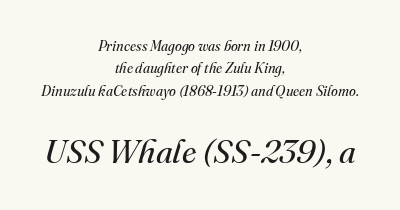
The image shows 33 px regular-weight serif type, italic (leaning right); set centered, normal line spacing (1.59x), normal letter spacing, not underlined; the second (bottom) block is 2.36x larger; medium stroke contrast and a small x-height.
